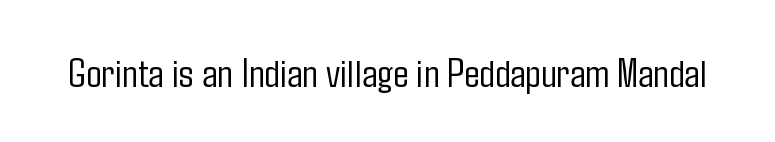
The image shows 41 px light, condensed sans-serif type, upright; set normal letter spacing, not underlined; low stroke contrast and a medium x-height.
